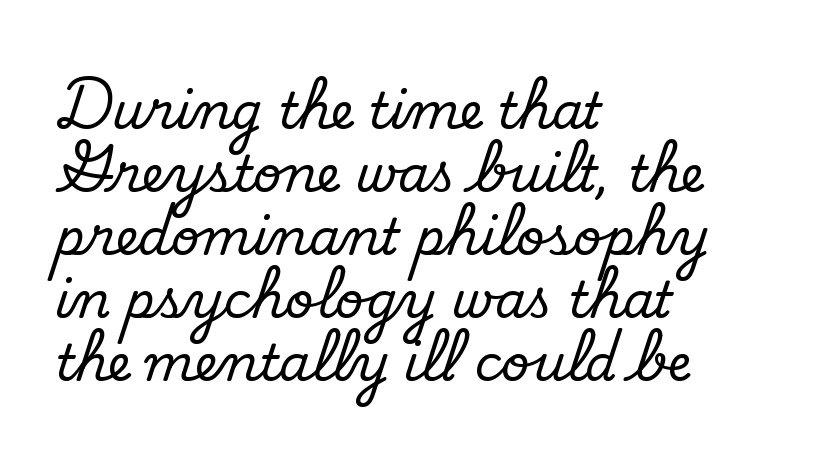
{"serif": "no", "bold": "no", "weight": "regular", "width": "normal", "stroke_contrast": "low", "x_height": "small", "monospaced": "no", "underline": "no", "align": "left", "line_spacing": "normal", "line_spacing_ratio": 1.26, "letter_spacing": "normal", "letter_spacing_em": 0.0, "glyph_px": 50}
